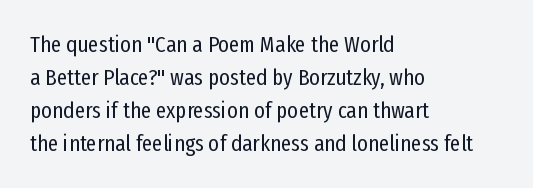
Honestly, the row spacing looks completely unremarkable. Caption: face not bold, strokes unweighted. Posture: vertical. This rendering features lettering with no underline. The setting favours the left margin, as ordinary paragraphs usually do.
